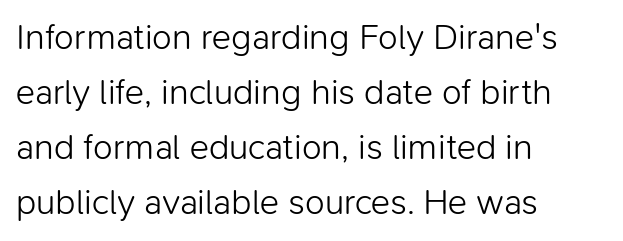
Notice how the stems are strictly vertical — no italics here. One glance says typical: line gaps are just what's usual. Every row of glyphs begins at an identical x-position on the left. To sum up the face: it is a sans, with no serifs. The face used here is proportionally spaced, like ordinary book or web type. No word sits above an underline.
